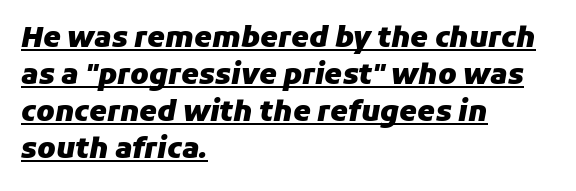
Does the weight exceed regular? Yes, all the way to bold. Underlined type. Every character sits at an angle, as italics do. Students, observe: this is what conventionally led text looks like. Do the characters align in a grid? No, the font is proportional.
